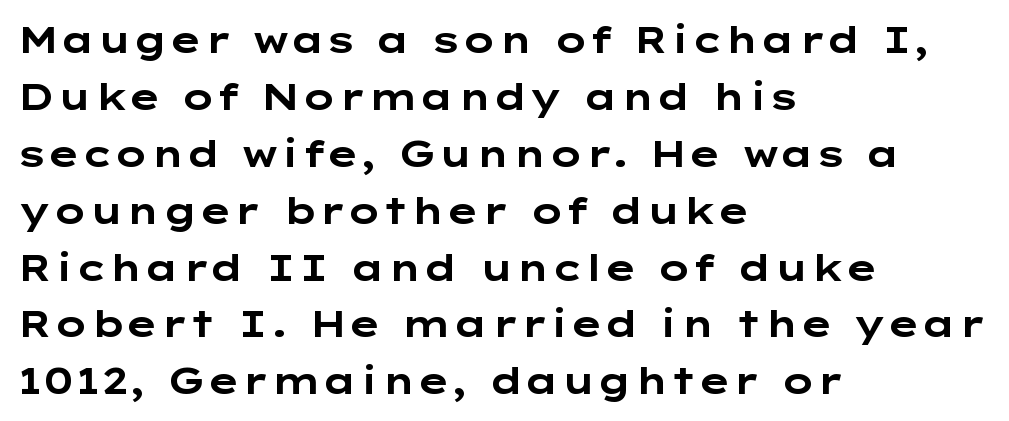
This sample keeps an unexceptional amount of space between lines. Upright lettering throughout. The lines in this sample share a left origin and differ only in where they stop. Classification — sans serif.
